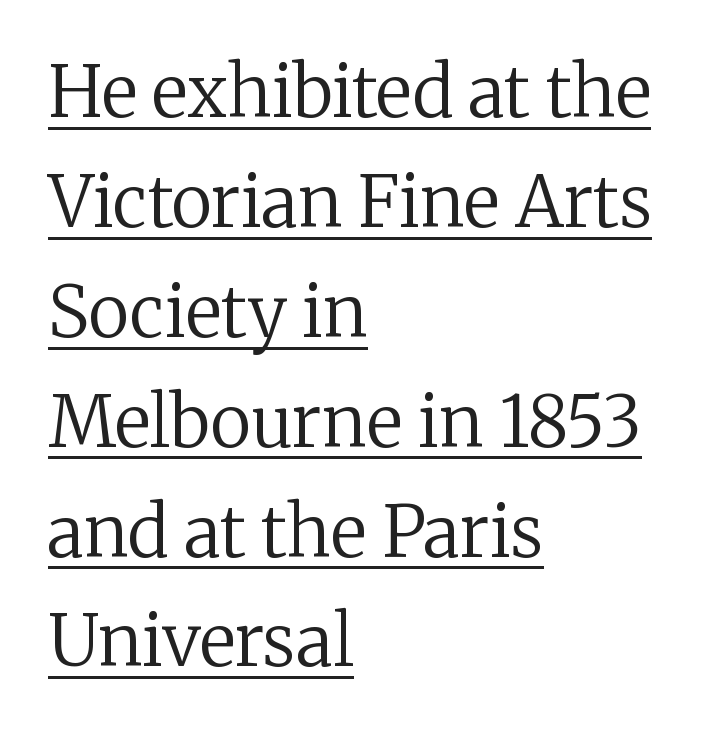
Line starts are locked; line ends wander. Between one letter and the next there's only the usual sliver of space. Rendered with straight, roman letterforms. A typesetter would call this proportional, since set widths differ per character. This reads as an unemphasized weight, regular at the heaviest.
